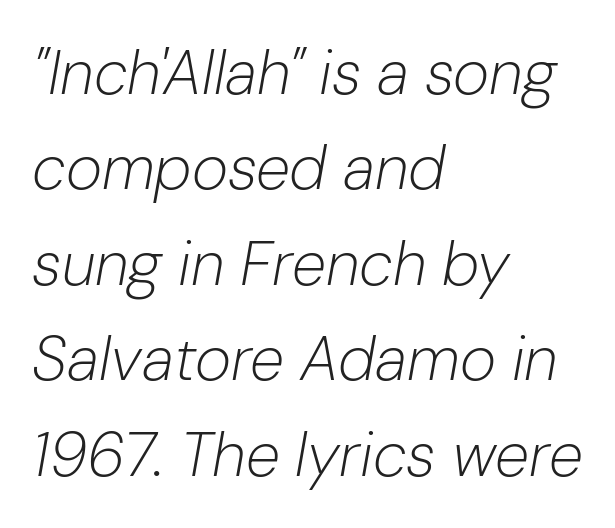
Q: Is the text bold? A: No.
Q: Is the text italic (slanted)? A: Yes, it leans right by about 10 degrees.
Q: Is the text underlined? A: No.
Q: How is the paragraph aligned? A: Left-aligned.
Q: Is the spacing between letters normal or unusually wide? A: Normal.
Q: Is the spacing between lines tight, normal or loose? A: Normal.
Q: Width (condensed, normal, or wide)? A: Normal.
Q: Stroke contrast? A: Low.
Q: x-height? A: Medium.
Q: Monospaced? A: No.
